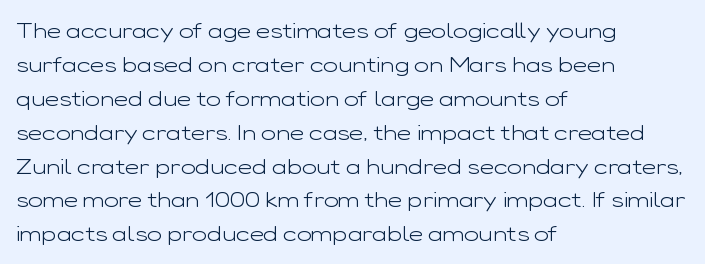
These lines stack with their left ends in a neat column. Any mark beneath the type? The region is blank. Short note: letters normally spaced. The type sits square on the baseline with zero lean.
